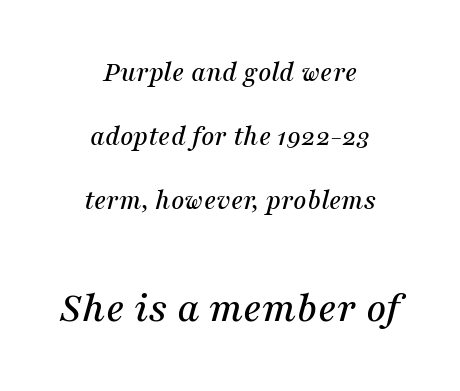
The image shows 44 px serif type, italic (leaning right); set centered, loose line spacing (2.21x), normal letter spacing, not underlined; the second (bottom) block is 1.52x larger; medium stroke contrast and a medium x-height.
